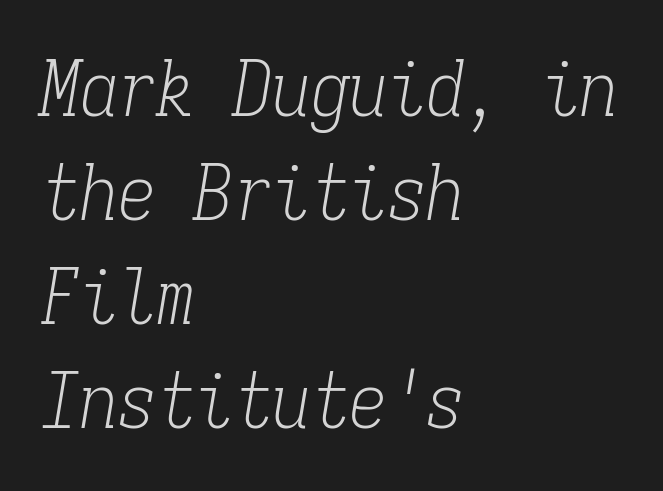
Q: Is the text bold? A: No.
Q: Is the text italic (slanted)? A: Yes, it leans right by about 9 degrees.
Q: Is the typeface a serif or a sans-serif typeface? A: Serif.
Q: Is the text underlined? A: No.
Q: How is the paragraph aligned? A: Left-aligned.
Q: Is the spacing between letters normal or unusually wide? A: Normal.
Q: Is the spacing between lines tight, normal or loose? A: Normal.
Q: Width (condensed, normal, or wide)? A: Condensed.
Q: Stroke contrast? A: Low.
Q: x-height? A: Medium.
Q: Monospaced? A: Yes.
